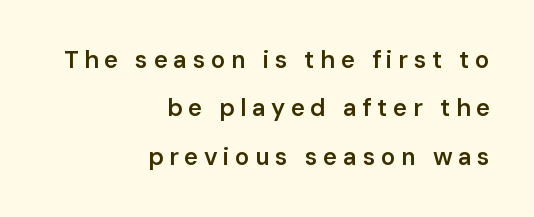
{"italic": "no", "bold": "semi", "underline": "no", "align": "right", "line_spacing": "loose", "line_spacing_ratio": 2.02, "letter_spacing": "wide", "letter_spacing_em": 0.23, "glyph_px": 24}
